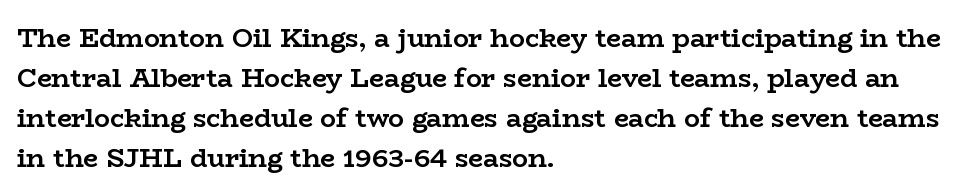
{"italic": "no", "bold": "yes", "underline": "no", "align": "left", "line_spacing": "normal", "line_spacing_ratio": 1.54, "letter_spacing": "normal", "letter_spacing_em": 0.0, "glyph_px": 26}
